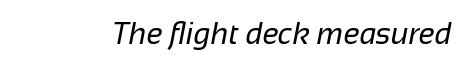
Q: Is the text bold? A: No.
Q: Is the typeface a serif or a sans-serif typeface? A: Sans-serif.
Q: Is the text underlined? A: No.
Q: Is the spacing between letters normal or unusually wide? A: Normal.
Q: Width (condensed, normal, or wide)? A: Normal.
Q: Stroke contrast? A: Low.
Q: x-height? A: Medium.
Q: Monospaced? A: No.
